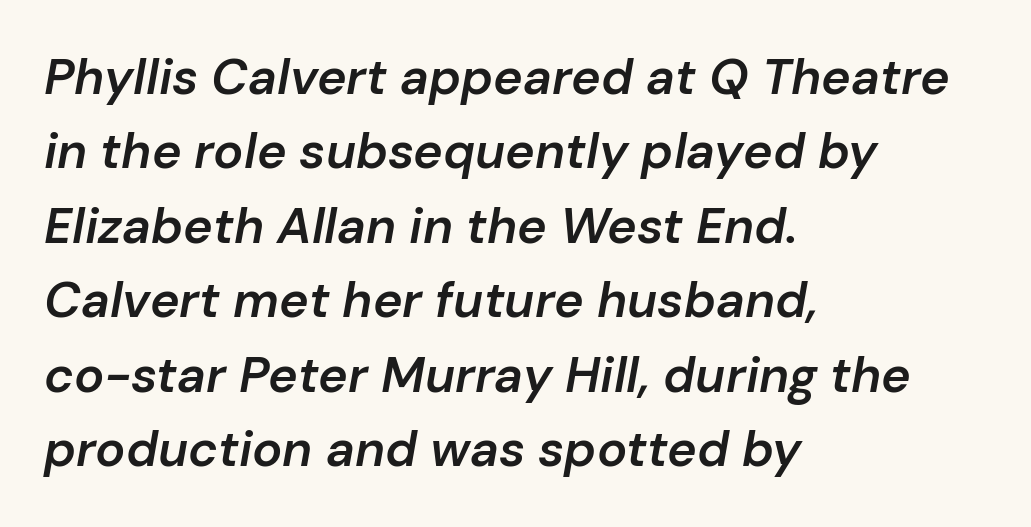
{"italic": "yes", "lean": "right", "slant_degrees": 10, "bold": "semi", "weight": "semibold", "width": "normal", "stroke_contrast": "low", "x_height": "medium", "monospaced": "no", "underline": "no", "align": "left", "line_spacing": "normal", "line_spacing_ratio": 1.49, "letter_spacing": "normal", "letter_spacing_em": 0.0, "glyph_px": 50}
